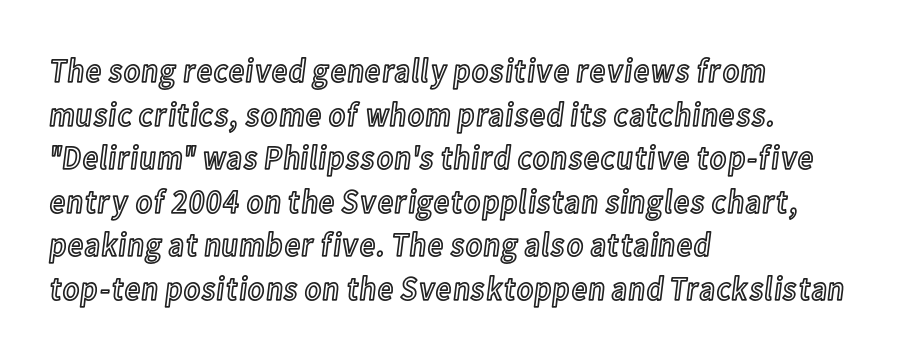
The image shows 34 px condensed type; set left-aligned, normal line spacing (1.28x), normal letter spacing, not underlined; a medium x-height.
